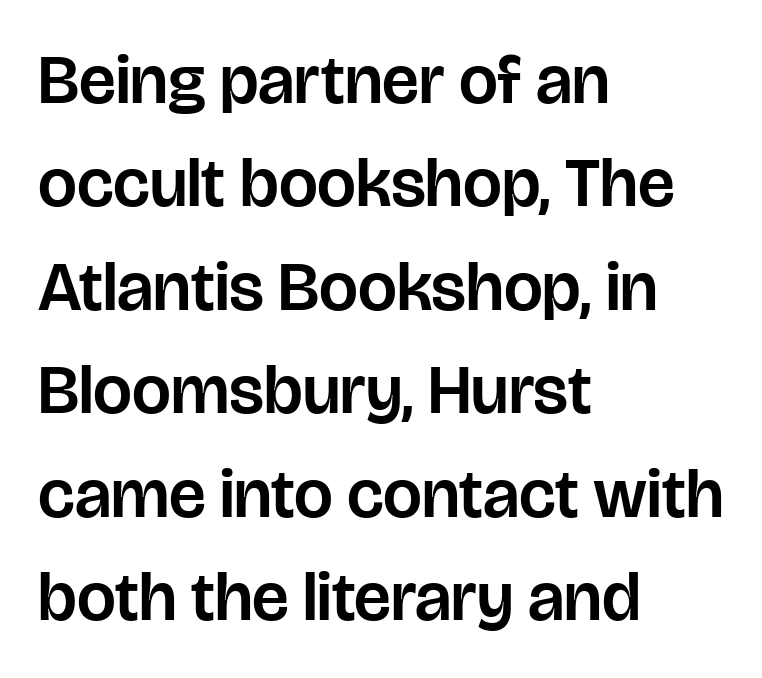
{"serif": "no", "italic": "no", "width": "normal", "stroke_contrast": "low", "x_height": "large", "monospaced": "no", "underline": "no", "align": "left", "line_spacing": "normal", "line_spacing_ratio": 1.5, "letter_spacing": "normal", "letter_spacing_em": 0.0, "glyph_px": 69}
